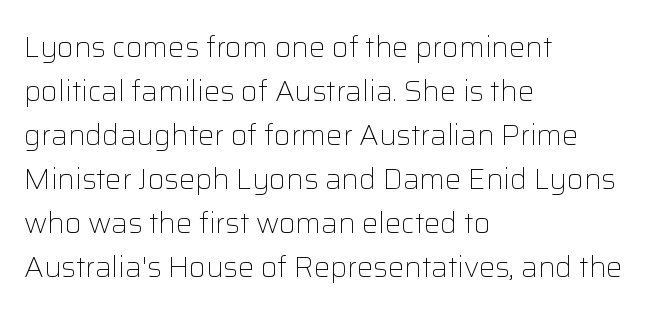
The image shows 29 px light sans-serif type, upright; set left-aligned, normal line spacing (1.52x), normal letter spacing, not underlined; low stroke contrast and a medium x-height.
